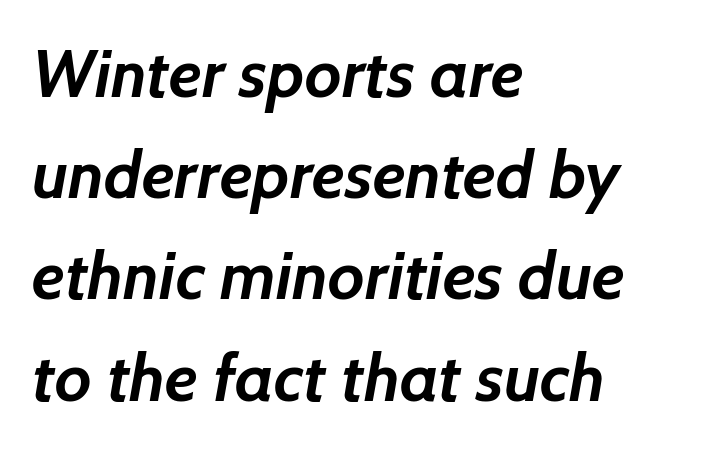
Q: Is the text bold? A: Yes.
Q: Is the typeface a serif or a sans-serif typeface? A: Sans-serif.
Q: Is the text underlined? A: No.
Q: How is the paragraph aligned? A: Left-aligned.
Q: Is the spacing between letters normal or unusually wide? A: Normal.
Q: Is the spacing between lines tight, normal or loose? A: Normal.
Q: Width (condensed, normal, or wide)? A: Normal.
Q: Stroke contrast? A: Low.
Q: x-height? A: Medium.
Q: Monospaced? A: No.
